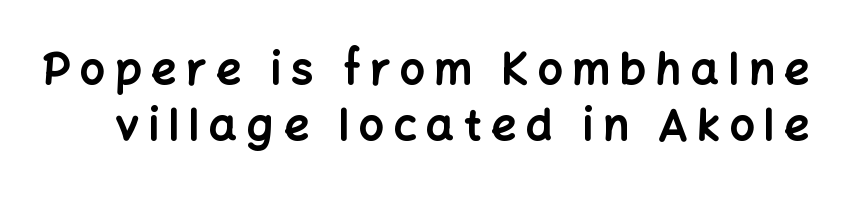
Q: Is the text bold? A: Yes.
Q: Is the text italic (slanted)? A: No, it is upright.
Q: Is the typeface a serif or a sans-serif typeface? A: Sans-serif.
Q: Is the text underlined? A: No.
Q: Is the spacing between letters normal or unusually wide? A: Unusually wide.
Q: Is the spacing between lines tight, normal or loose? A: Normal.
Q: Width (condensed, normal, or wide)? A: Normal.
Q: Stroke contrast? A: Low.
Q: x-height? A: Medium.
Q: Monospaced? A: No.
